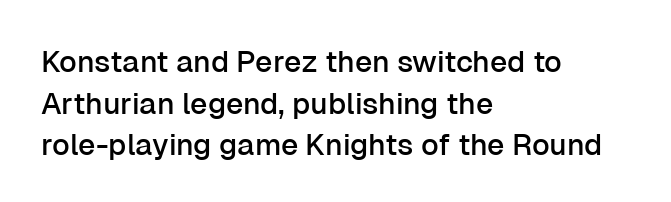
{"serif": "no", "italic": "no", "width": "normal", "stroke_contrast": "low", "x_height": "medium", "monospaced": "no", "underline": "no", "align": "left", "line_spacing": "normal", "line_spacing_ratio": 1.39, "letter_spacing": "normal", "letter_spacing_em": 0.0, "glyph_px": 30}
